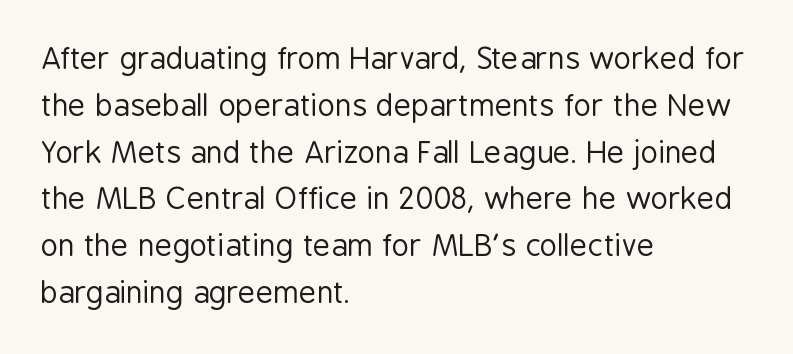
Q: Is the text bold? A: No.
Q: Is the text italic (slanted)? A: No, it is upright.
Q: Is the typeface a serif or a sans-serif typeface? A: Sans-serif.
Q: Is the text underlined? A: No.
Q: How is the paragraph aligned? A: Left-aligned.
Q: Is the spacing between letters normal or unusually wide? A: Normal.
Q: Is the spacing between lines tight, normal or loose? A: Normal.
Q: Width (condensed, normal, or wide)? A: Condensed.
Q: Stroke contrast? A: Low.
Q: x-height? A: Medium.
Q: Monospaced? A: No.
